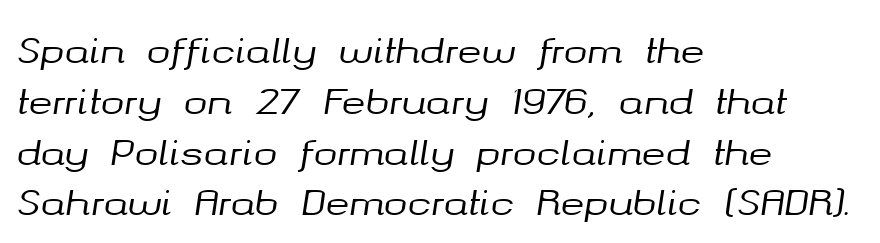
A typesetter would call this leading conventional body-copy spacing. Check under the words: just untouched page. Think of a printed novel: that variable character pitch is what you see here. Left-aligned paragraph, ragged on the right. Standard letterfit; no display-style spreading of the glyphs.
